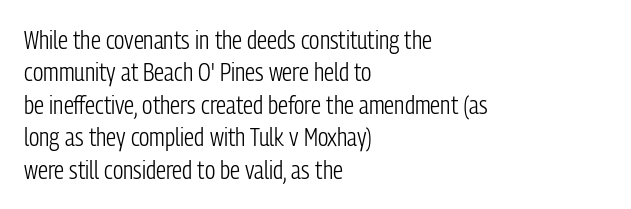
The image shows 25 px text type, upright; set left-aligned, normal line spacing (1.3x), normal letter spacing, not underlined.
